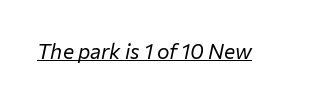
Q: Is the text bold? A: No.
Q: Is the text italic (slanted)? A: Yes, it leans right by about 12 degrees.
Q: Is the text underlined? A: Yes.
Q: Is the spacing between letters normal or unusually wide? A: Normal.
